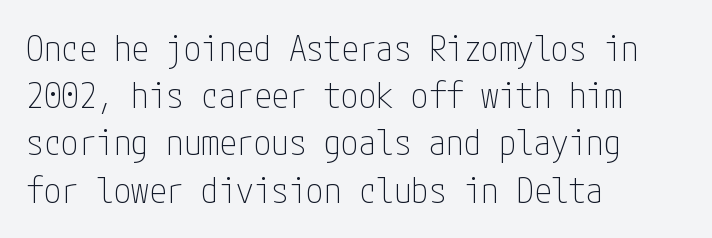
Q: Is the text bold? A: No.
Q: Is the text italic (slanted)? A: No, it is upright.
Q: Is the typeface a serif or a sans-serif typeface? A: Sans-serif.
Q: Is the text underlined? A: No.
Q: How is the paragraph aligned? A: Left-aligned.
Q: Is the spacing between letters normal or unusually wide? A: Normal.
Q: Is the spacing between lines tight, normal or loose? A: Normal.
Q: Width (condensed, normal, or wide)? A: Condensed.
Q: Stroke contrast? A: Low.
Q: x-height? A: Medium.
